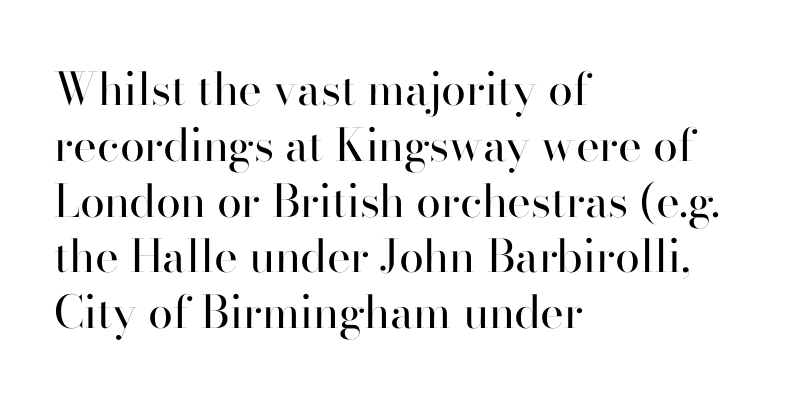
The image shows 45 px regular-weight sans-serif type, upright; set left-aligned, line spacing 1.24x, normal letter spacing, not underlined; high stroke contrast and a small x-height.
